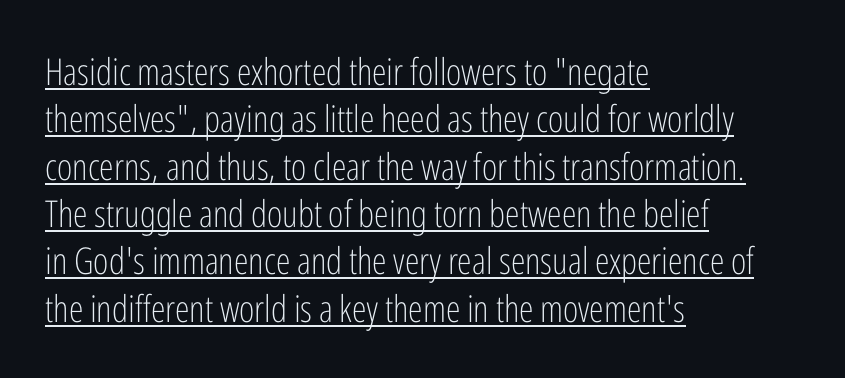
The setting favours the left margin, as ordinary paragraphs usually do. The passage shown is not bold in any degree. A typesetter would call this leading conventional body-copy spacing. No extra tracking has been applied to these lines.
